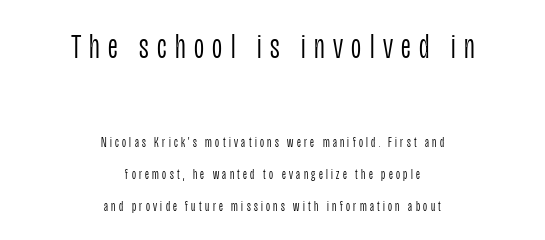
Q: Is the text bold? A: No.
Q: Is the text italic (slanted)? A: No, it is upright.
Q: Is the typeface a serif or a sans-serif typeface? A: Sans-serif.
Q: Is the text underlined? A: No.
Q: How is the paragraph aligned? A: Centered.
Q: Is the spacing between letters normal or unusually wide? A: Unusually wide.
Q: Is the spacing between lines tight, normal or loose? A: Loose.
Q: Which block of text is set in a larger size, the first (top) or the second (bottom)? A: The first (top) one.
Q: Width (condensed, normal, or wide)? A: Condensed.
Q: Stroke contrast? A: Low.
Q: x-height? A: Large.
Q: Monospaced? A: No.
